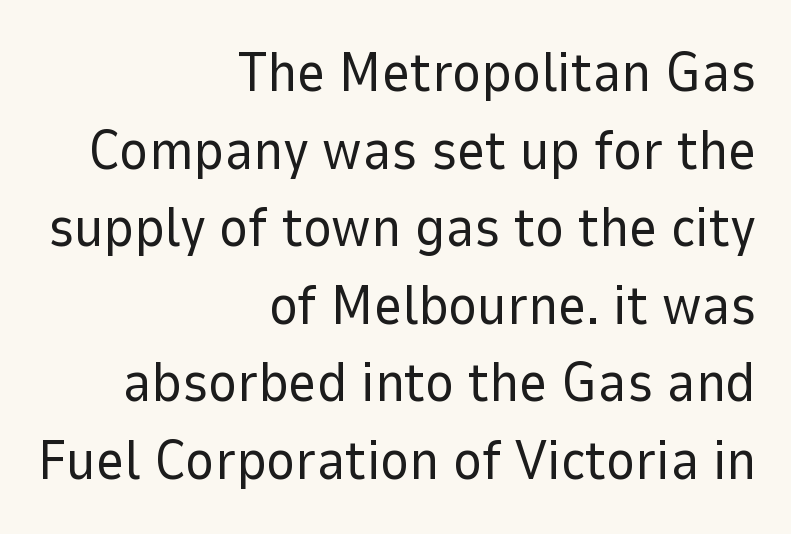
{"serif": "no", "italic": "no", "bold": "no", "weight": "regular", "width": "normal", "stroke_contrast": "low", "x_height": "medium", "monospaced": "no", "underline": "no", "align": "right", "line_spacing": "normal", "line_spacing_ratio": 1.41, "letter_spacing": "normal", "letter_spacing_em": 0.0, "glyph_px": 55}
